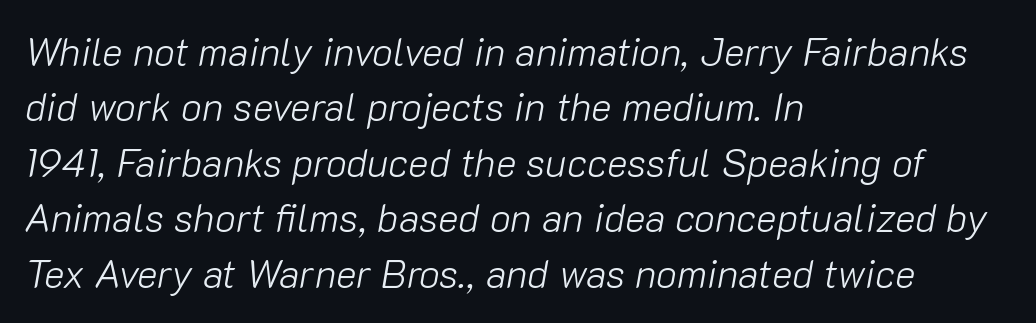
The image shows 39 px light type, italic (leaning right); set left-aligned, normal line spacing (1.42x), normal letter spacing, not underlined; low stroke contrast and a medium x-height.
